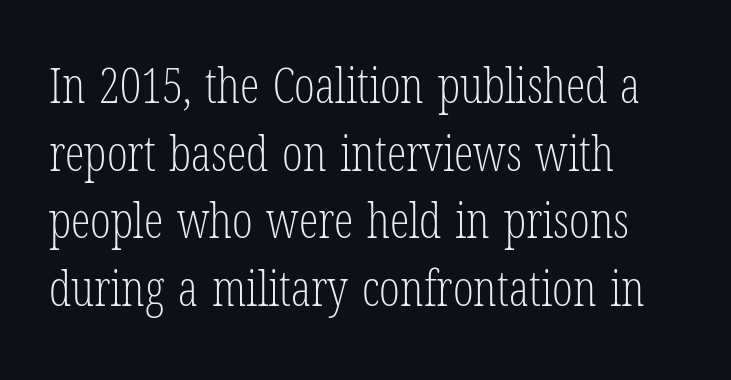
Q: Is the text bold? A: No.
Q: Is the text italic (slanted)? A: No, it is upright.
Q: Is the typeface a serif or a sans-serif typeface? A: Serif.
Q: Is the text underlined? A: No.
Q: How is the paragraph aligned? A: Left-aligned.
Q: Is the spacing between letters normal or unusually wide? A: Normal.
Q: Is the spacing between lines tight, normal or loose? A: Normal.
Q: Width (condensed, normal, or wide)? A: Condensed.
Q: Stroke contrast? A: Low.
Q: x-height? A: Medium.
Q: Monospaced? A: No.
